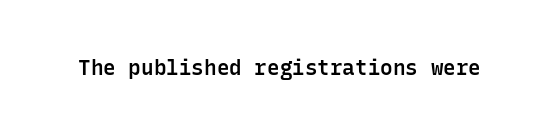
Q: Is the text bold? A: Semi-bold.
Q: Is the text italic (slanted)? A: No, it is upright.
Q: Is the text underlined? A: No.
Q: Is the spacing between letters normal or unusually wide? A: Normal.
